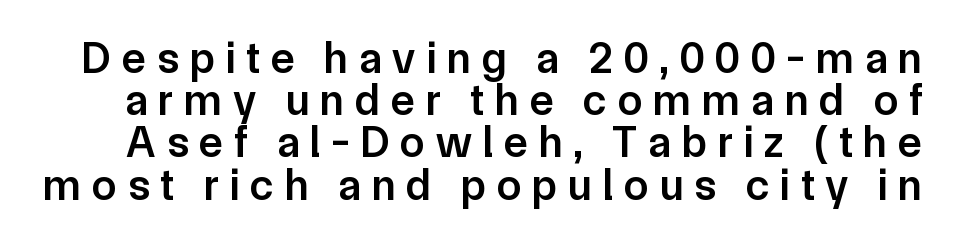
{"serif": "no", "italic": "no", "bold": "semi", "weight": "semibold", "width": "normal", "stroke_contrast": "low", "x_height": "medium", "monospaced": "no", "underline": "no", "line_spacing": "tight", "line_spacing_ratio": 0.96, "letter_spacing": "wide", "letter_spacing_em": 0.25, "glyph_px": 44}
